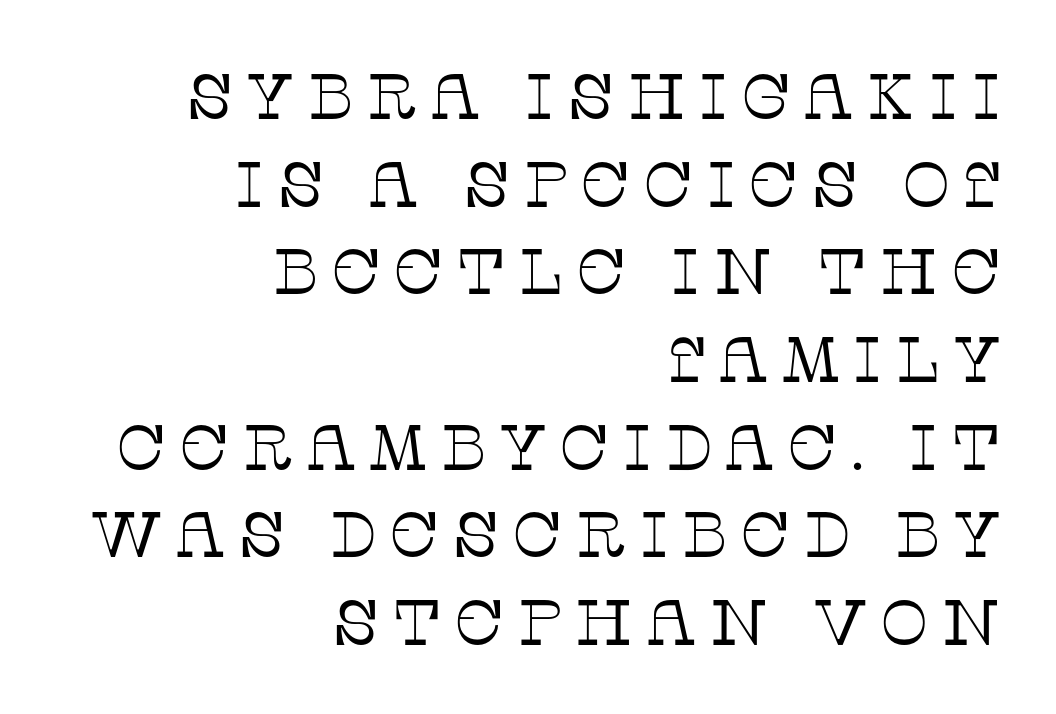
{"serif": "yes", "italic": "no", "bold": "no", "weight": "thin", "width": "normal", "stroke_contrast": "low", "x_height": "large", "monospaced": "no", "underline": "no", "align": "right", "line_spacing": "normal", "line_spacing_ratio": 1.37, "glyph_px": 64}
